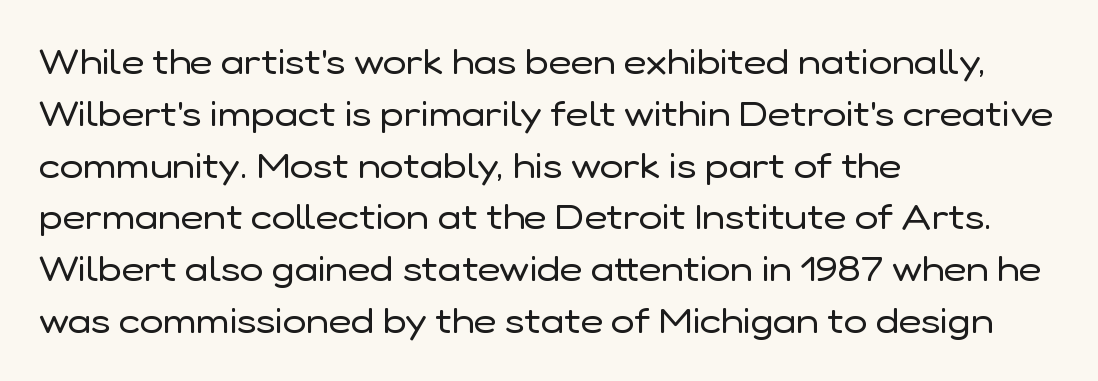
The image shows 35 px regular-weight sans-serif type, upright; set left-aligned, normal line spacing (1.48x), normal letter spacing, not underlined; low stroke contrast and a medium x-height.
